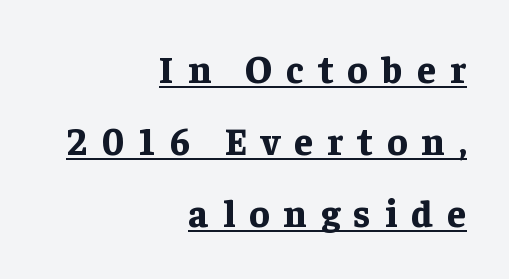
The image shows 38 px bold serif type, upright; set right-aligned, line spacing 1.89x, unusually wide letter spacing (+0.37 em), underlined; low stroke contrast and a medium x-height.
